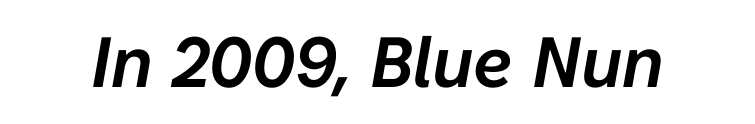
{"italic": "yes", "lean": "right", "slant_degrees": 10, "width": "normal", "stroke_contrast": "low", "x_height": "medium", "monospaced": "no", "underline": "no", "letter_spacing": "normal", "letter_spacing_em": 0.0, "glyph_px": 71}
